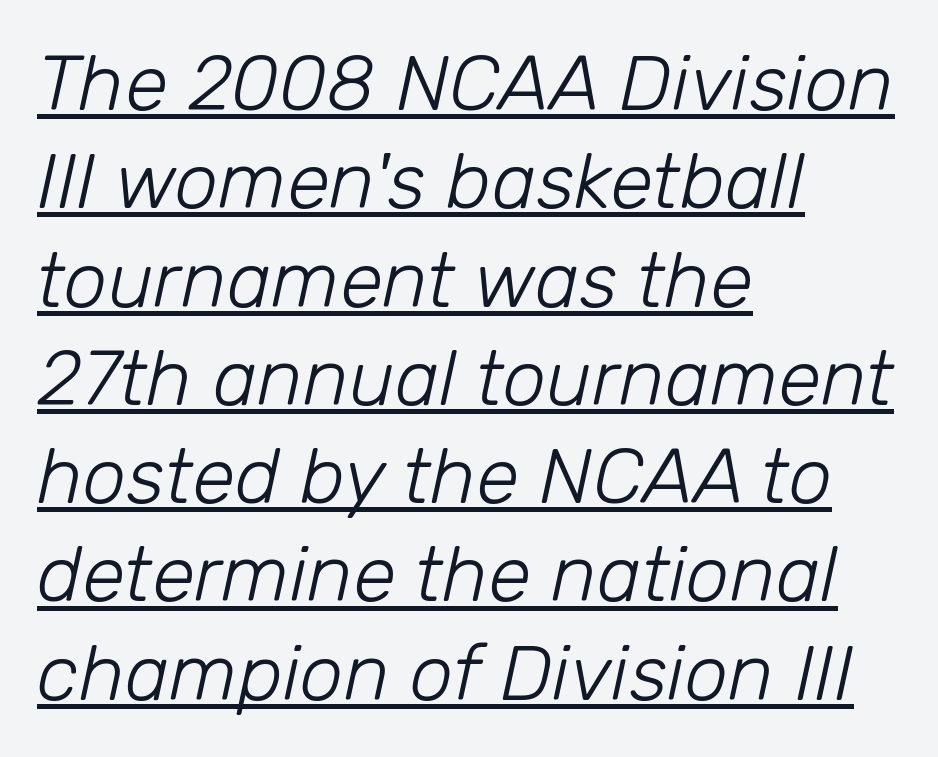
The image shows 78 px light type, italic (leaning right); set left-aligned, normal line spacing (1.26x), normal letter spacing, underlined; low stroke contrast and a medium x-height.
